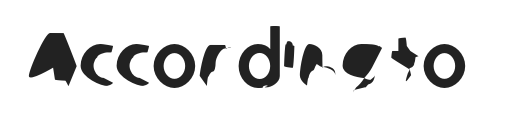
The image shows 77 px sans-serif type; set normal letter spacing, not underlined; low stroke contrast and a medium x-height.
